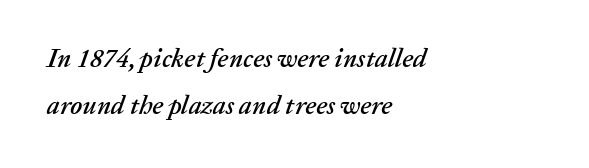
The image shows 26 px text type, italic (leaning right); set left-aligned, line spacing 1.8x, normal letter spacing, not underlined.
